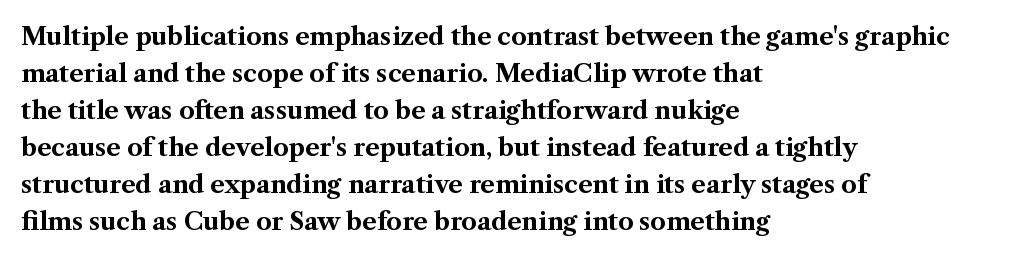
The image shows 24 px bold type, upright; set left-aligned, normal line spacing (1.54x), normal letter spacing, not underlined.
